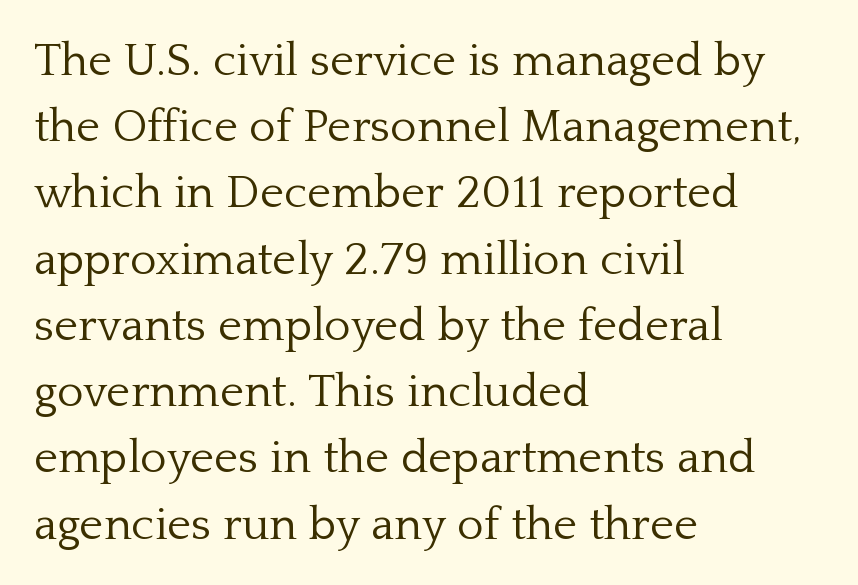
{"serif": "yes", "italic": "no", "bold": "no", "weight": "light", "width": "normal", "stroke_contrast": "low", "x_height": "medium", "monospaced": "no", "underline": "no", "align": "left", "line_spacing": "normal", "line_spacing_ratio": 1.44, "letter_spacing": "normal", "letter_spacing_em": 0.0, "glyph_px": 46}
